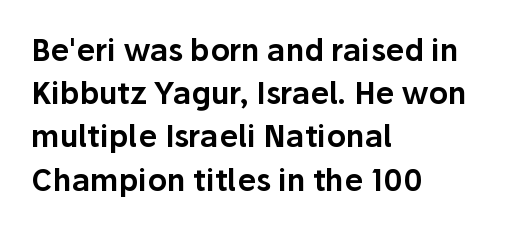
The ragged edge is on the right, which tells us the setting is flush left. Regarding serifs, this sample does without them. What stands out about the letter spacing? Nothing — it is the standard amount. Students, observe: this is what conventionally led text looks like. These lines are rendered in a variable-pitch font.
